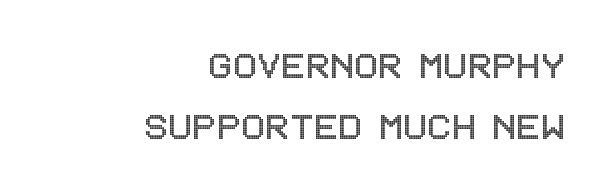
Whoever set this chose a conventional vertical rhythm. The passage shown is not underscored anywhere. Casual observation: everything's shoved over to the right. Quick note: not italic, upright. This sample uses plain, unmodified letter spacing.
